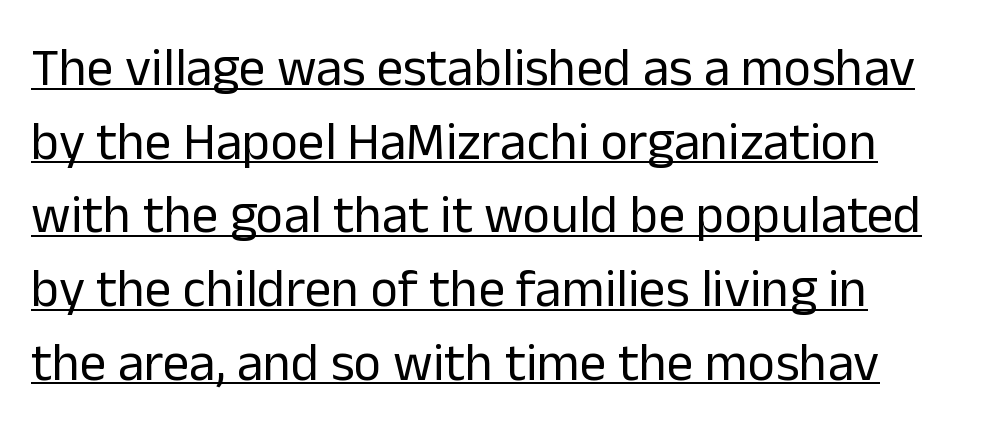
A roman cut, with each character standing at attention. Baseline-to-baseline distance is the conventional proportion of letter height. Compared with typical body copy, the letter spacing here is the same. Here the designer chose a conventional face with non-uniform glyph widths. The letters carry no serifs — their stems end cleanly without finishing strokes.
